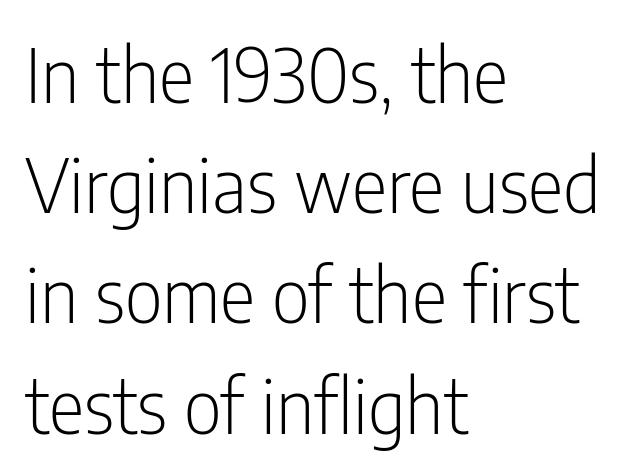
The image shows 75 px light, condensed sans-serif type, upright; set left-aligned, normal line spacing (1.47x), normal letter spacing, not underlined; low stroke contrast and a medium x-height.
